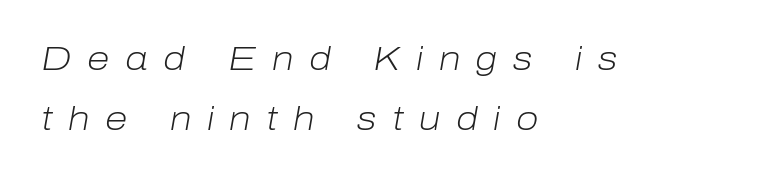
Q: Is the text bold? A: No.
Q: Is the text italic (slanted)? A: Yes, it leans right by about 10 degrees.
Q: Is the text underlined? A: No.
Q: How is the paragraph aligned? A: Left-aligned.
Q: Is the spacing between letters normal or unusually wide? A: Unusually wide.
Q: Width (condensed, normal, or wide)? A: Normal.
Q: Stroke contrast? A: Low.
Q: x-height? A: Medium.
Q: Monospaced? A: No.
